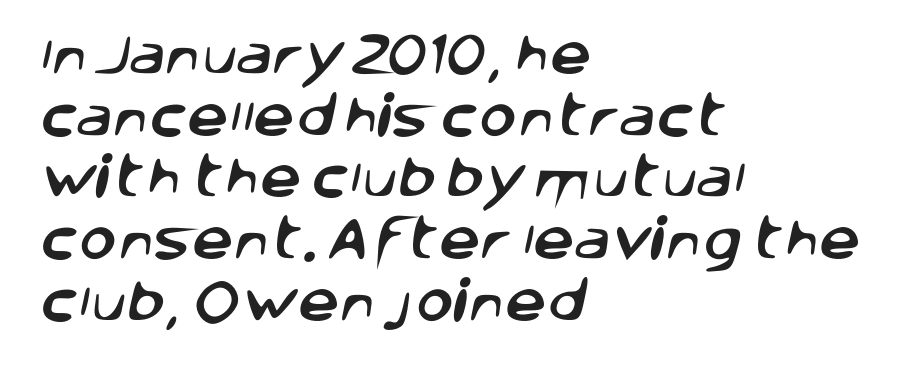
The image shows 46 px sans-serif type; set left-aligned, normal line spacing (1.34x), normal letter spacing, not underlined; low stroke contrast and a large x-height.
